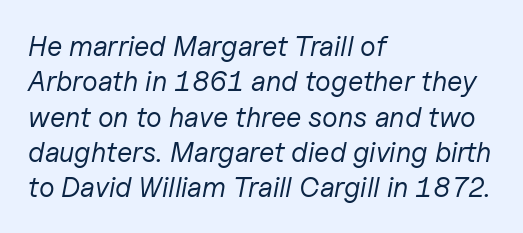
{"italic": "yes", "lean": "right", "slant_degrees": 11, "bold": "no", "weight": "regular", "width": "normal", "stroke_contrast": "low", "x_height": "medium", "monospaced": "no", "underline": "no", "align": "left", "line_spacing": "normal", "line_spacing_ratio": 1.26, "letter_spacing": "normal", "letter_spacing_em": 0.0, "glyph_px": 28}
